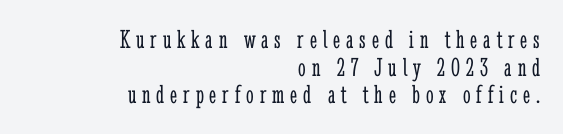
Observe the wide spacing: letters keep a clear distance from each other. The foot of each line stays bare and open. Nope, not italic — everything's standing straight. Does the copy run flush right? Yes — the right margin is perfectly even. This block would grow much taller if given ordinary leading; it's compressed now. The weight would be labelled regular, book, light, or lighter still.
